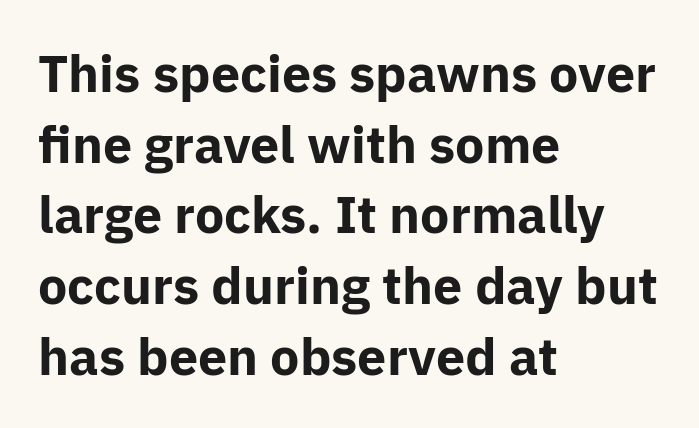
The image shows 52 px bold sans-serif type, upright; set left-aligned, normal line spacing (1.36x), normal letter spacing, not underlined; low stroke contrast and a medium x-height.
